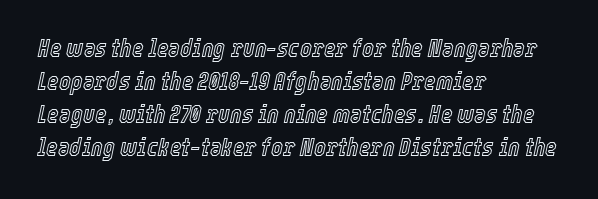
{"italic": "yes", "lean": "right", "slant_degrees": 12, "underline": "no", "align": "left", "line_spacing": "normal", "line_spacing_ratio": 1.32, "letter_spacing": "normal", "letter_spacing_em": 0.0, "glyph_px": 25}
